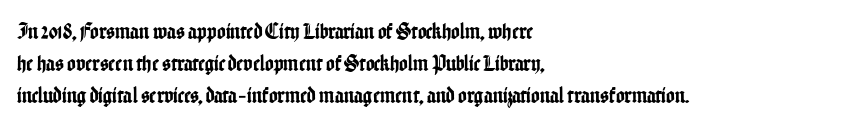
The image shows 23 px text type, upright; set left-aligned, normal line spacing (1.39x), normal letter spacing, not underlined.
